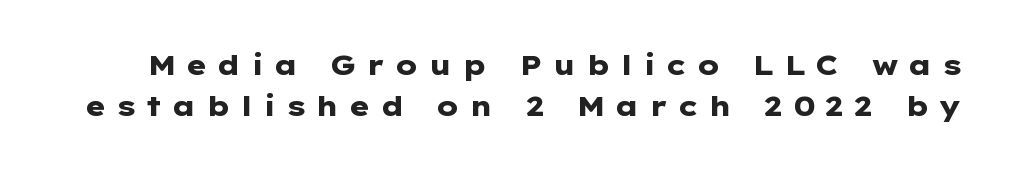
{"serif": "no", "italic": "no", "bold": "yes", "weight": "heavy", "width": "wide", "stroke_contrast": "low", "x_height": "medium", "monospaced": "no", "underline": "no", "line_spacing": "normal", "line_spacing_ratio": 1.46, "letter_spacing": "wide", "letter_spacing_em": 0.34, "glyph_px": 28}
